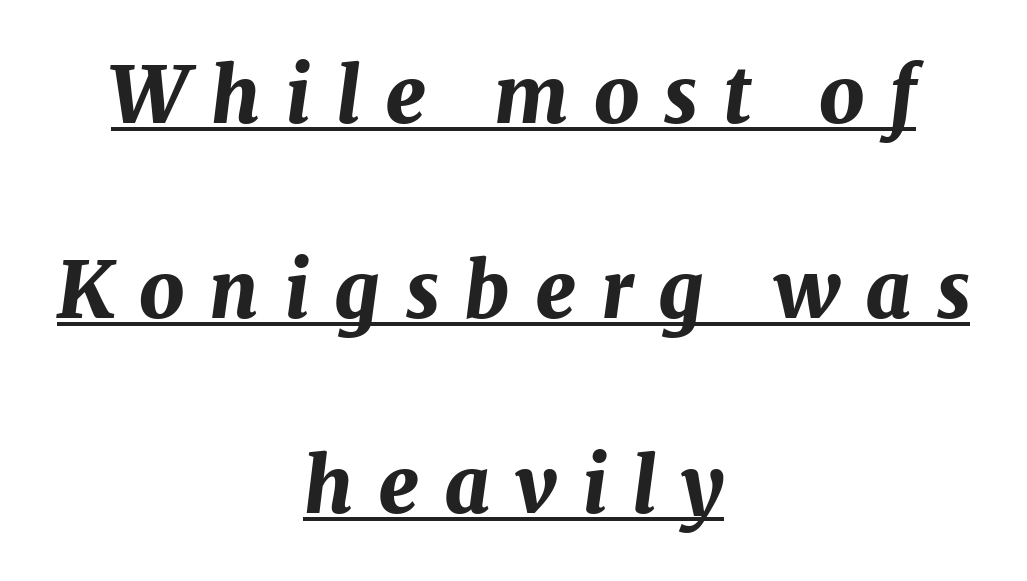
Q: Is the text bold? A: Yes.
Q: Is the text italic (slanted)? A: Yes, it leans right by about 7 degrees.
Q: Is the text underlined? A: Yes.
Q: How is the paragraph aligned? A: Centered.
Q: Is the spacing between letters normal or unusually wide? A: Unusually wide.
Q: Is the spacing between lines tight, normal or loose? A: Loose.
Q: Width (condensed, normal, or wide)? A: Normal.
Q: Stroke contrast? A: Medium.
Q: x-height? A: Medium.
Q: Monospaced? A: No.
